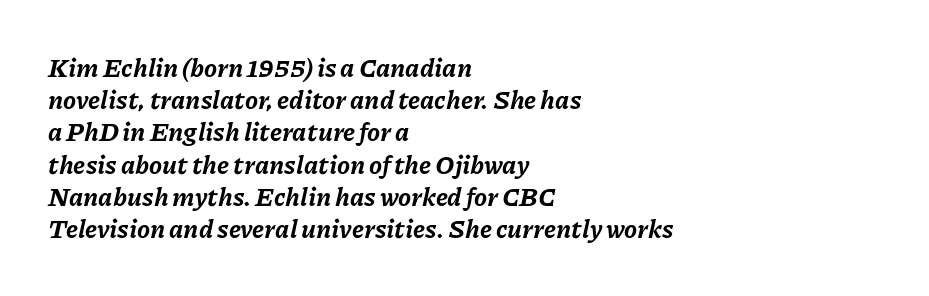
Yep, that's italic — everything's leaning. A clean baseline with only descenders dipping below it. A full-strength bold gives these letters their thick strokes. All the whitespace from short lines collects on the right. The face used here is rendered with its standard letterfit.
